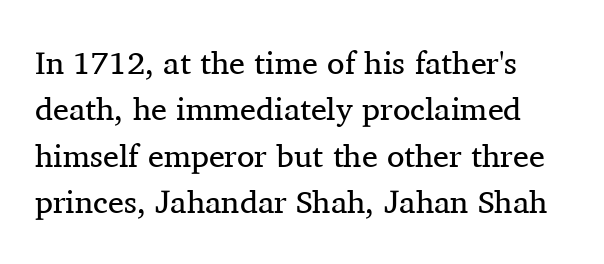
The image shows 32 px regular-weight serif type, upright; set normal line spacing (1.45x), normal letter spacing, not underlined; medium stroke contrast and a medium x-height.
